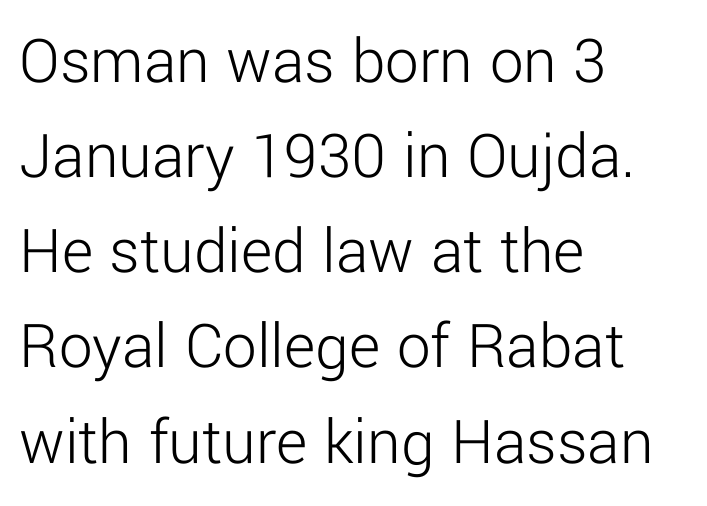
The image shows 67 px light sans-serif type, upright; set left-aligned, normal line spacing (1.42x), normal letter spacing, not underlined; low stroke contrast and a medium x-height.
